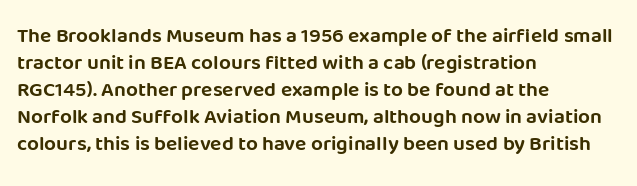
{"italic": "no", "underline": "no", "align": "left", "line_spacing": "normal", "line_spacing_ratio": 1.29, "letter_spacing": "normal", "letter_spacing_em": 0.0, "glyph_px": 21}
